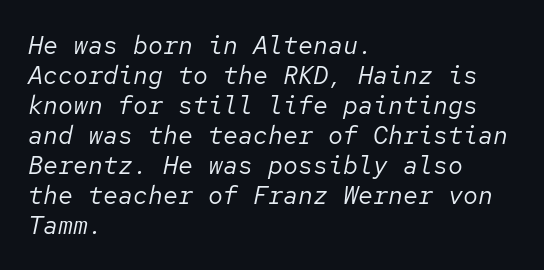
{"italic": "yes", "lean": "right", "slant_degrees": 12, "bold": "no", "underline": "no", "align": "left", "line_spacing_ratio": 1.2, "letter_spacing": "normal", "letter_spacing_em": 0.0, "glyph_px": 25}
